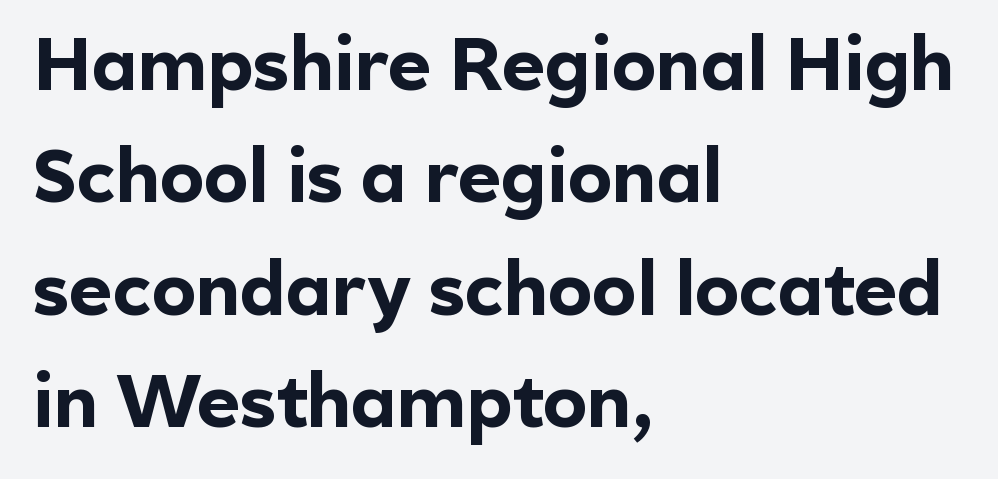
The image shows 74 px bold sans-serif type, upright; set left-aligned, normal line spacing (1.52x), normal letter spacing, not underlined; a medium x-height.
